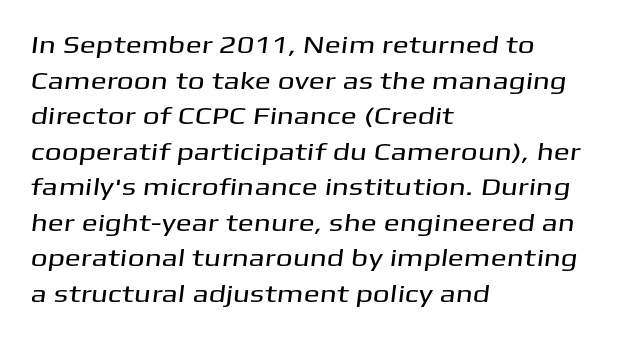
{"underline": "no", "align": "left", "line_spacing": "normal", "line_spacing_ratio": 1.48, "letter_spacing": "normal", "letter_spacing_em": 0.0, "glyph_px": 24}
